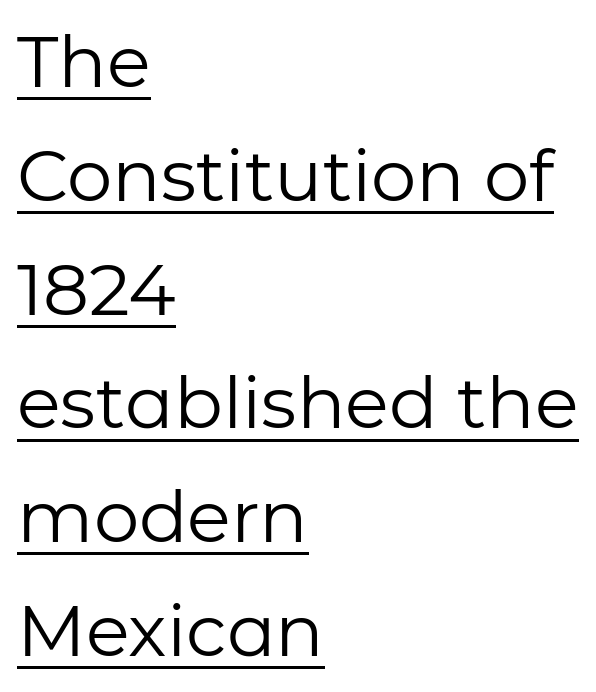
{"serif": "no", "italic": "no", "bold": "no", "weight": "regular", "width": "normal", "stroke_contrast": "low", "x_height": "medium", "monospaced": "no", "underline": "yes", "align": "left", "line_spacing": "normal", "line_spacing_ratio": 1.58, "letter_spacing": "normal", "letter_spacing_em": 0.0, "glyph_px": 72}
